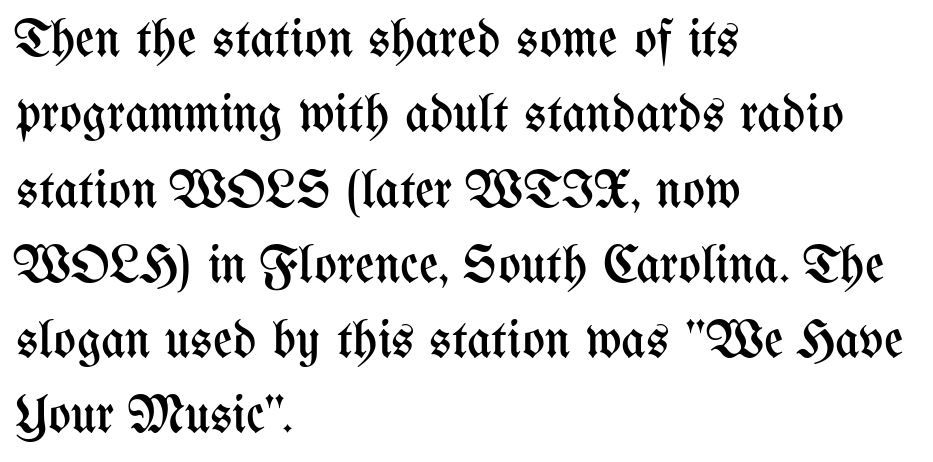
{"italic": "no", "bold": "no", "weight": "regular", "width": "condensed", "stroke_contrast": "medium", "x_height": "medium", "monospaced": "no", "underline": "no", "align": "left", "line_spacing": "normal", "line_spacing_ratio": 1.42, "letter_spacing": "normal", "letter_spacing_em": 0.0, "glyph_px": 53}
